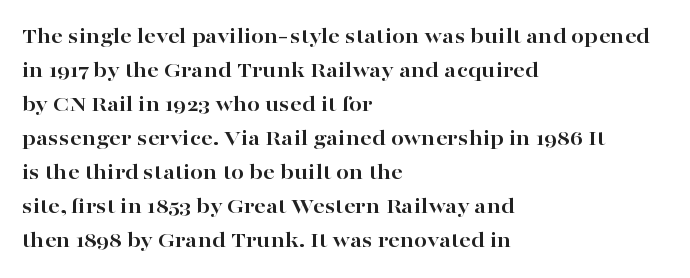
Q: Is the text bold? A: Yes.
Q: Is the text italic (slanted)? A: No, it is upright.
Q: Is the text underlined? A: No.
Q: How is the paragraph aligned? A: Left-aligned.
Q: Is the spacing between letters normal or unusually wide? A: Normal.
Q: Is the spacing between lines tight, normal or loose? A: Normal.
